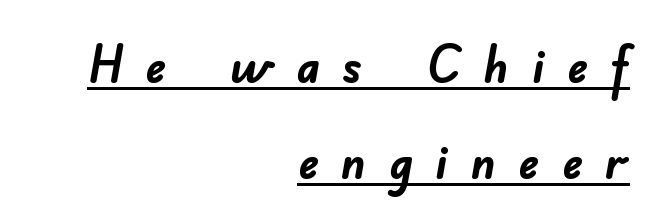
Does the type have serifs? No, each stem ends abruptly. Here the designer chose a conventional face with non-uniform glyph widths. Underlining? Definitely there. Casual observation: everything's shoved over to the right. What stands out about the letter spacing? Its width — letters are far apart. Bold? Absolutely — the strokes are thick and heavy.
